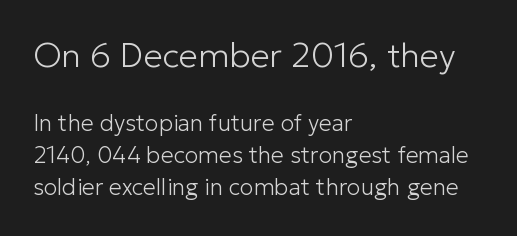
The image shows 34 px light sans-serif type, upright; set left-aligned, normal line spacing (1.4x), normal letter spacing, not underlined; the first (top) block is 1.48x larger; low stroke contrast and a medium x-height.
